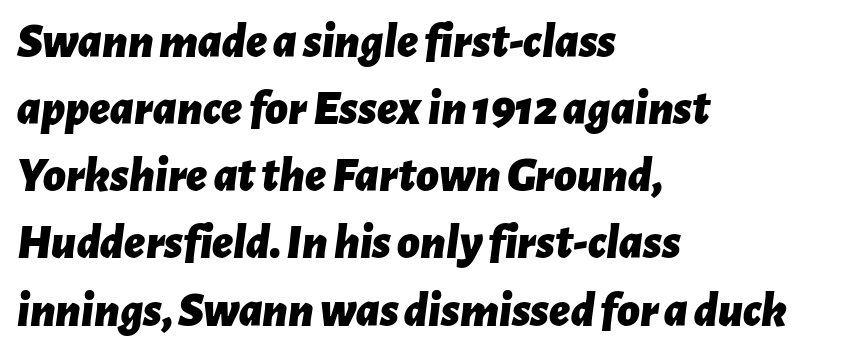
Q: Is the text bold? A: Yes.
Q: Is the text italic (slanted)? A: Yes, it leans right by about 7 degrees.
Q: Is the text underlined? A: No.
Q: How is the paragraph aligned? A: Left-aligned.
Q: Is the spacing between letters normal or unusually wide? A: Normal.
Q: Is the spacing between lines tight, normal or loose? A: Normal.
Q: Width (condensed, normal, or wide)? A: Normal.
Q: Stroke contrast? A: Low.
Q: x-height? A: Medium.
Q: Monospaced? A: No.
